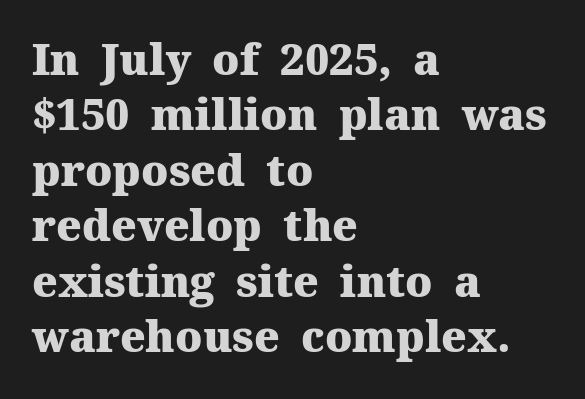
A typesetter would call this proportional, since set widths differ per character. The letters are bold, with thick, heavy strokes. The type sits square on the baseline with zero lean. In terms of letterspacing, this is plain default setting. The setting favours the left margin, as ordinary paragraphs usually do.
